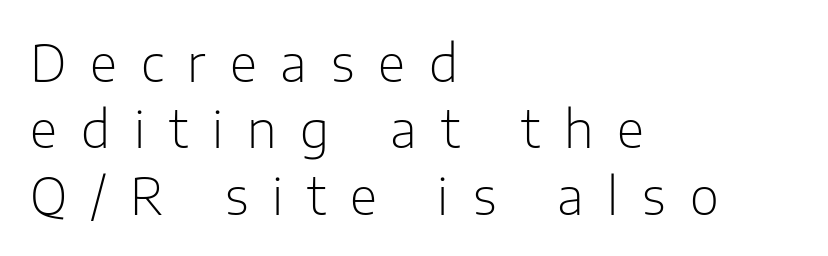
Casual observation: everything's shoved over to the left. The strokes are not fattened; the text isn't bold. The glyphs are unaccompanied by any horizontal stroke below them. Vertically, the passage feels balanced, rows spaced as you'd expect.
